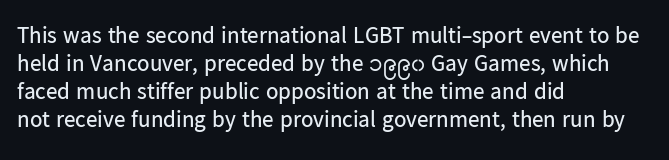
The image shows 23 px text type, upright; set left-aligned, line spacing 1.22x, normal letter spacing, not underlined.
